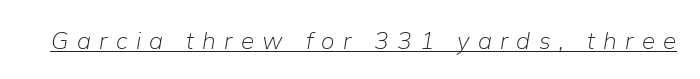
Emphasis is given by a line drawn under the lettering. Vertical stems look standard width or narrower in stroke. The passage shown has open, widely tracked lettering throughout. The rendering applies a slant to the glyphs.
